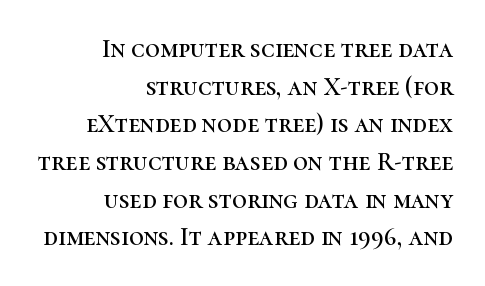
{"italic": "no", "underline": "no", "align": "right", "line_spacing": "normal", "line_spacing_ratio": 1.45, "letter_spacing": "normal", "letter_spacing_em": 0.0, "glyph_px": 26}
